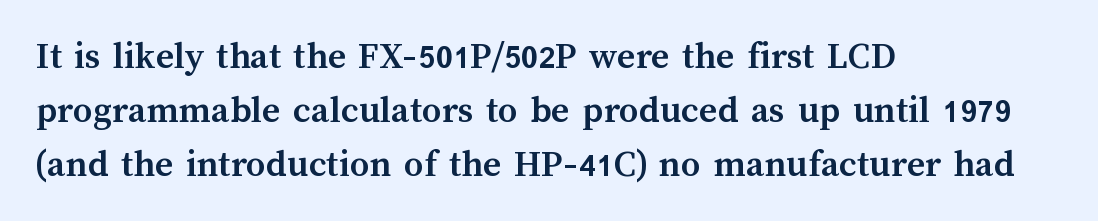
Q: Is the text bold? A: Yes.
Q: Is the text italic (slanted)? A: No, it is upright.
Q: Is the text underlined? A: No.
Q: How is the paragraph aligned? A: Left-aligned.
Q: Is the spacing between letters normal or unusually wide? A: Normal.
Q: Is the spacing between lines tight, normal or loose? A: Normal.
Q: Width (condensed, normal, or wide)? A: Normal.
Q: Stroke contrast? A: Medium.
Q: x-height? A: Medium.
Q: Monospaced? A: No.
